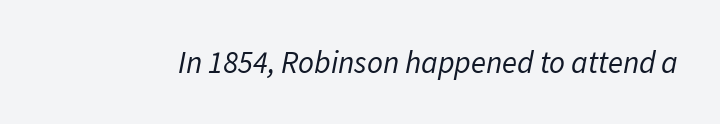
Q: Is the text bold? A: No.
Q: Is the text italic (slanted)? A: Yes, it leans right by about 11 degrees.
Q: Is the text underlined? A: No.
Q: Is the spacing between letters normal or unusually wide? A: Normal.
Q: Width (condensed, normal, or wide)? A: Normal.
Q: Stroke contrast? A: Low.
Q: x-height? A: Medium.
Q: Monospaced? A: No.
